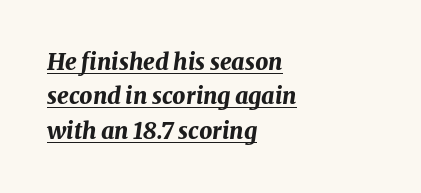
{"italic": "yes", "lean": "right", "slant_degrees": 8, "bold": "yes", "underline": "yes", "align": "left", "line_spacing": "normal", "line_spacing_ratio": 1.5, "letter_spacing": "normal", "letter_spacing_em": 0.0, "glyph_px": 23}
